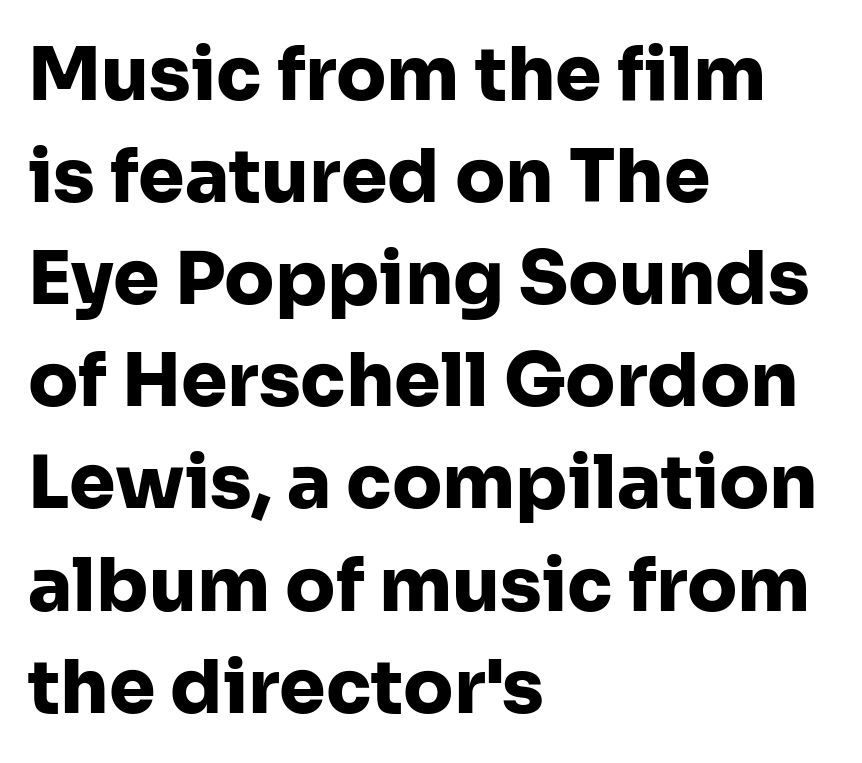
Q: Is the text bold? A: Yes.
Q: Is the text italic (slanted)? A: No, it is upright.
Q: Is the typeface a serif or a sans-serif typeface? A: Sans-serif.
Q: Is the text underlined? A: No.
Q: How is the paragraph aligned? A: Left-aligned.
Q: Is the spacing between letters normal or unusually wide? A: Normal.
Q: Is the spacing between lines tight, normal or loose? A: Normal.
Q: Width (condensed, normal, or wide)? A: Normal.
Q: Stroke contrast? A: Low.
Q: x-height? A: Medium.
Q: Monospaced? A: No.
